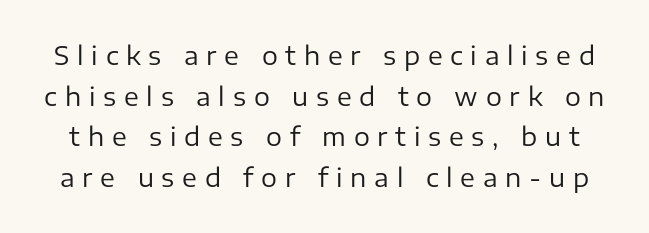
The image shows 25 px text type, upright; set normal line spacing (1.63x), unusually wide letter spacing (+0.31 em), not underlined.
